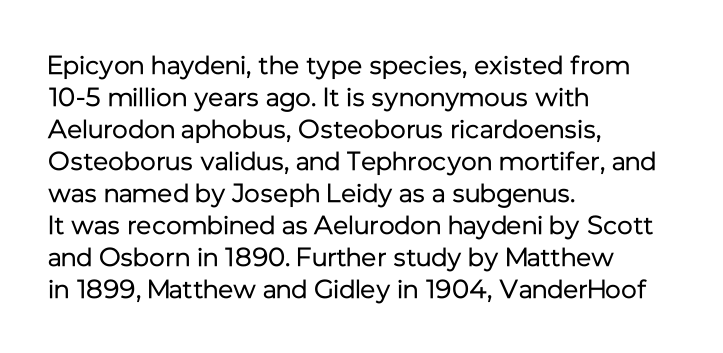
{"italic": "no", "bold": "no", "underline": "no", "align": "left", "line_spacing_ratio": 1.23, "letter_spacing": "normal", "letter_spacing_em": 0.0, "glyph_px": 26}
